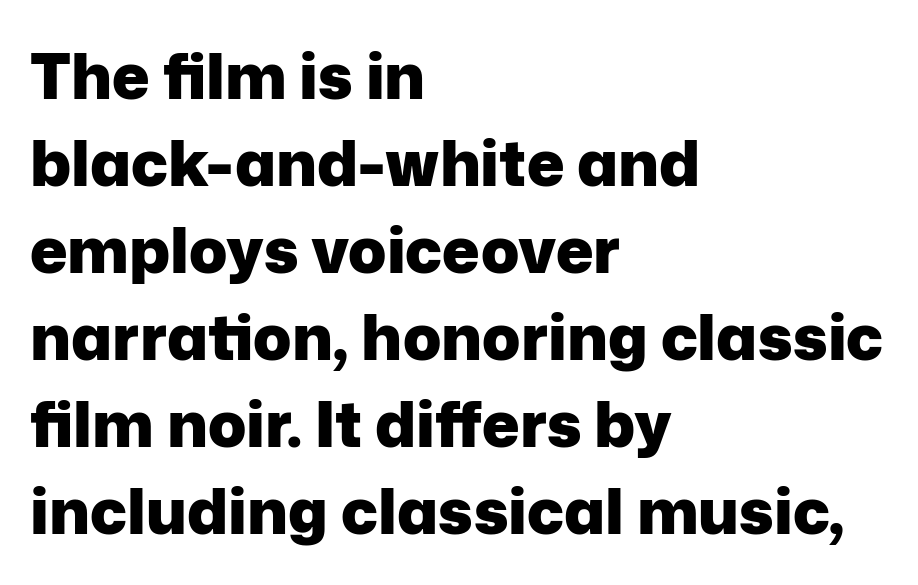
The image shows 63 px heavy sans-serif type, upright; set left-aligned, normal line spacing (1.38x), normal letter spacing, not underlined; low stroke contrast and a medium x-height.
